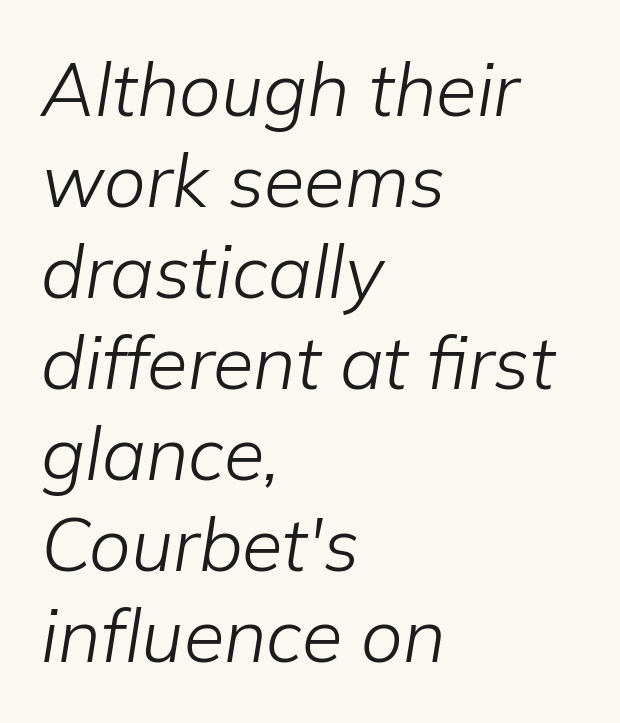
Q: Is the text bold? A: No.
Q: Is the text italic (slanted)? A: Yes, it leans right by about 9 degrees.
Q: Is the text underlined? A: No.
Q: How is the paragraph aligned? A: Left-aligned.
Q: Is the spacing between letters normal or unusually wide? A: Normal.
Q: Width (condensed, normal, or wide)? A: Normal.
Q: Stroke contrast? A: Low.
Q: x-height? A: Medium.
Q: Monospaced? A: No.
